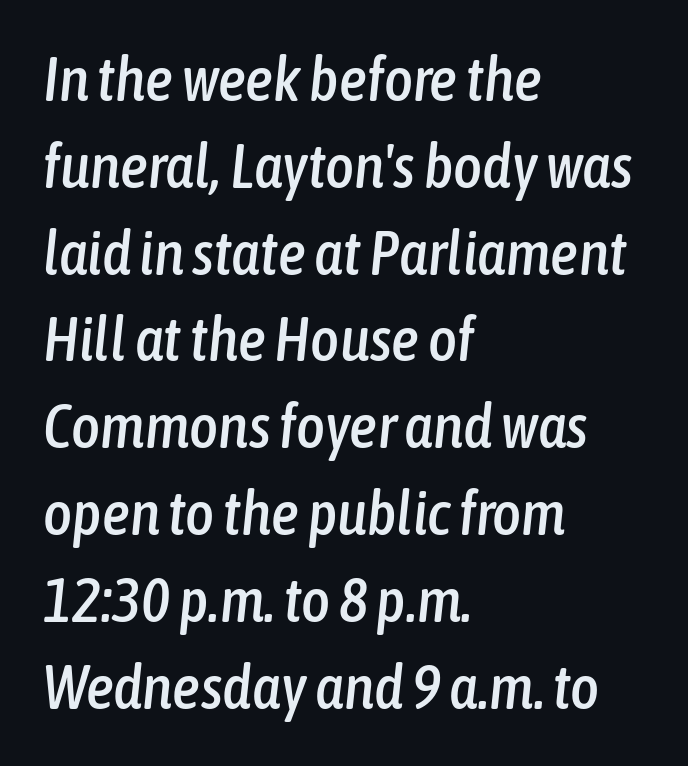
Q: Is the text italic (slanted)? A: Yes, it leans right by about 6 degrees.
Q: Is the text underlined? A: No.
Q: How is the paragraph aligned? A: Left-aligned.
Q: Is the spacing between letters normal or unusually wide? A: Normal.
Q: Is the spacing between lines tight, normal or loose? A: Normal.
Q: Width (condensed, normal, or wide)? A: Condensed.
Q: Stroke contrast? A: Low.
Q: x-height? A: Medium.
Q: Monospaced? A: No.
